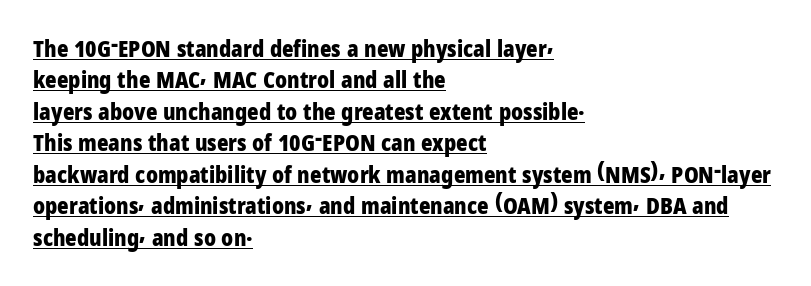
Q: Is the text bold? A: Yes.
Q: Is the text italic (slanted)? A: No, it is upright.
Q: Is the text underlined? A: Yes.
Q: How is the paragraph aligned? A: Left-aligned.
Q: Is the spacing between letters normal or unusually wide? A: Normal.
Q: Is the spacing between lines tight, normal or loose? A: Normal.
